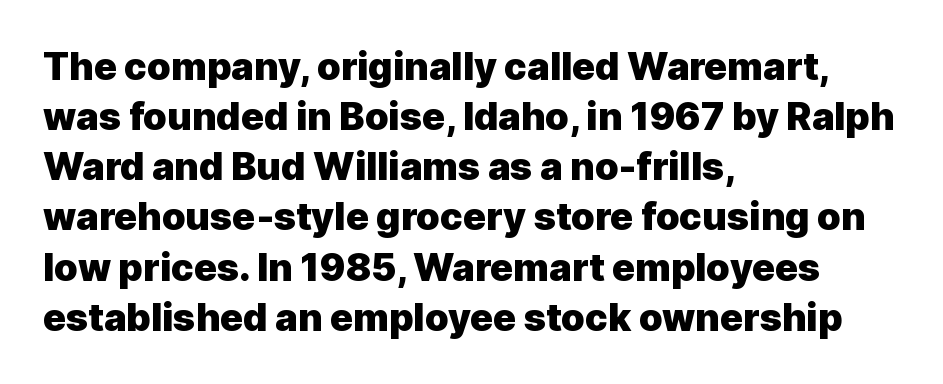
The image shows 38 px heavy sans-serif type, upright; set left-aligned, normal line spacing (1.32x), normal letter spacing, not underlined; a medium x-height.
